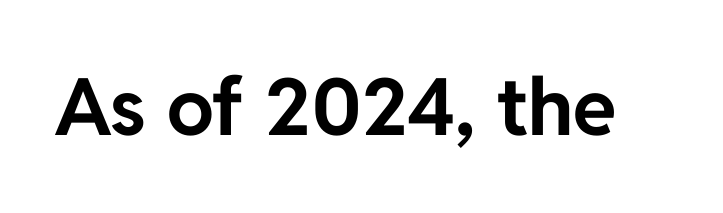
The type sits square on the baseline with zero lean. The letters advance in unequal steps, a hallmark of proportional type. A full-strength bold gives these letters their thick strokes. Serif or sans? Sans — the stroke terminals are bare. Look at the tracking — it's just the regular setting, nothing added. Each row of text sits above clean, open space.
